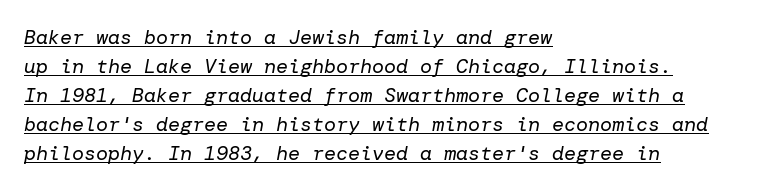
{"italic": "yes", "lean": "right", "slant_degrees": 10, "bold": "no", "underline": "yes", "align": "left", "line_spacing": "normal", "line_spacing_ratio": 1.45, "letter_spacing": "normal", "letter_spacing_em": 0.0, "glyph_px": 20}
